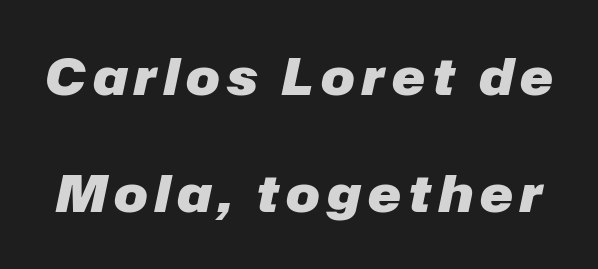
{"italic": "yes", "lean": "right", "slant_degrees": 12, "bold": "yes", "weight": "heavy", "width": "normal", "stroke_contrast": "low", "x_height": "medium", "monospaced": "no", "underline": "no", "line_spacing": "loose", "line_spacing_ratio": 2.35, "glyph_px": 50}
